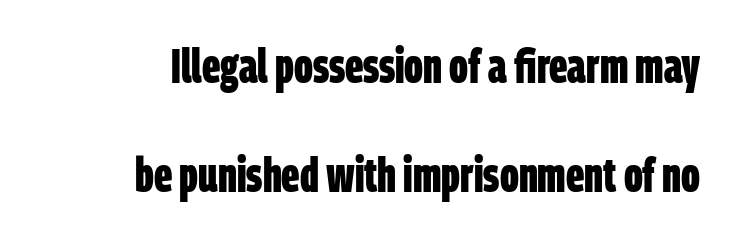
Q: Is the text bold? A: Yes.
Q: Is the typeface a serif or a sans-serif typeface? A: Sans-serif.
Q: Is the text underlined? A: No.
Q: Is the spacing between letters normal or unusually wide? A: Normal.
Q: Is the spacing between lines tight, normal or loose? A: Loose.
Q: Width (condensed, normal, or wide)? A: Condensed.
Q: Stroke contrast? A: Low.
Q: x-height? A: Large.
Q: Monospaced? A: No.
